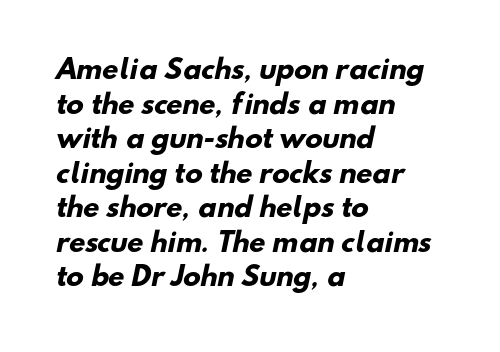
{"bold": "yes", "underline": "no", "align": "left", "line_spacing": "normal", "line_spacing_ratio": 1.33, "letter_spacing": "normal", "letter_spacing_em": 0.0, "glyph_px": 26}
